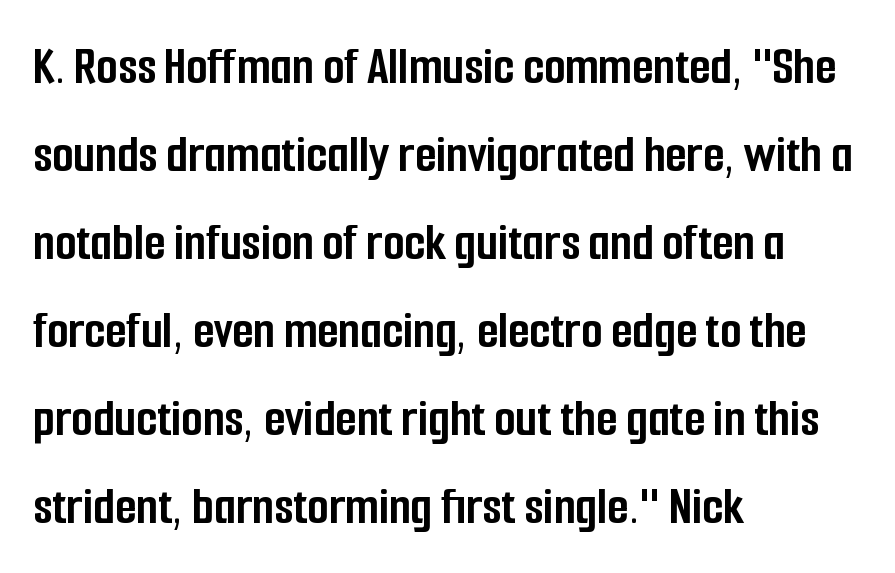
Ordinary non-slanted type is in use. Does extra space separate the letters? No, they use regular spacing. The strokes are fattened all the way to bold. Summary of vertical rhythm: regular, with standard interline spacing. The lines are quadded left.
